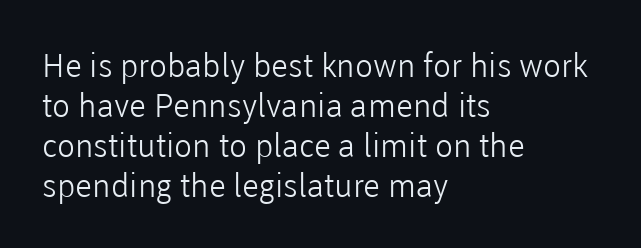
{"serif": "no", "italic": "no", "bold": "no", "weight": "light", "width": "normal", "stroke_contrast": "low", "x_height": "medium", "monospaced": "no", "underline": "no", "align": "left", "line_spacing_ratio": 1.21, "letter_spacing": "normal", "letter_spacing_em": 0.0, "glyph_px": 33}
